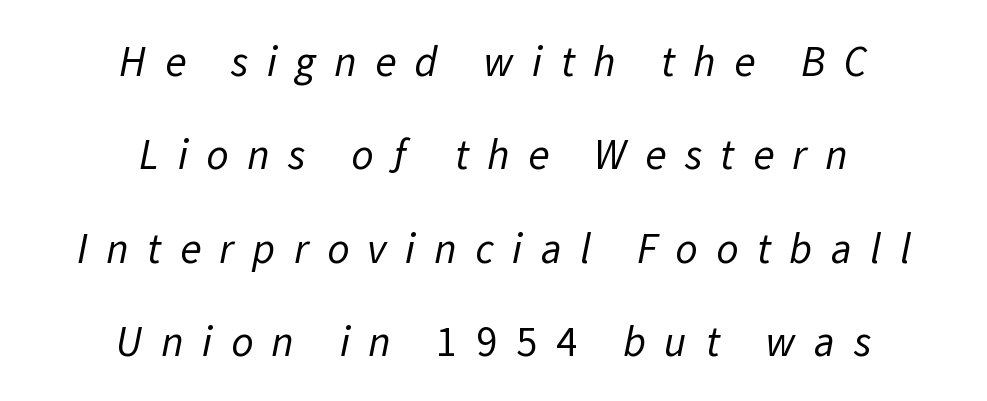
{"serif": "no", "bold": "no", "weight": "regular", "width": "normal", "stroke_contrast": "low", "x_height": "medium", "monospaced": "no", "underline": "no", "align": "center", "line_spacing": "loose", "line_spacing_ratio": 2.17, "letter_spacing": "wide", "letter_spacing_em": 0.43, "glyph_px": 43}
